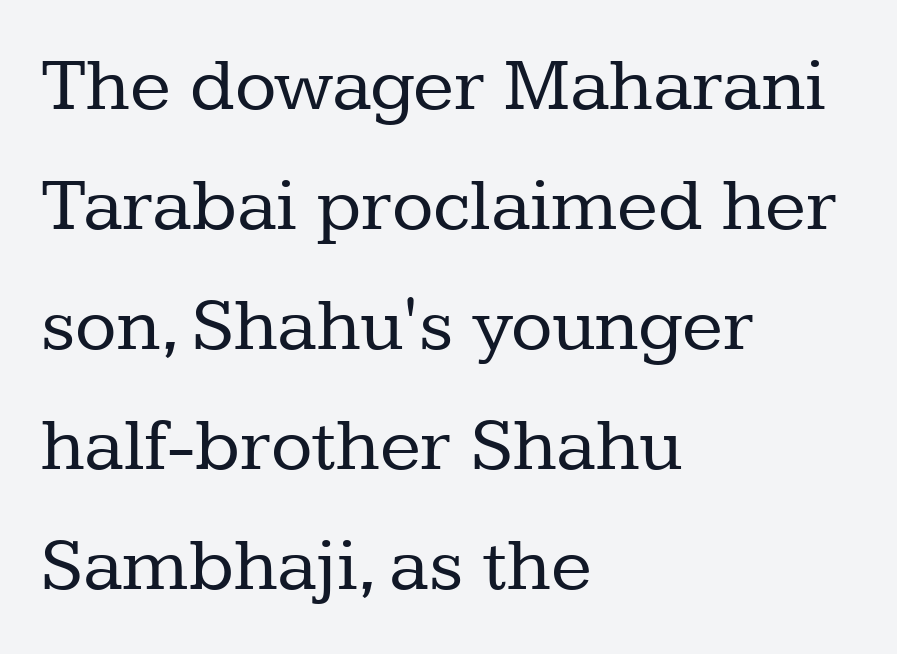
The image shows 76 px regular-weight serif type, upright; set left-aligned, normal line spacing (1.58x), normal letter spacing, not underlined; low stroke contrast and a medium x-height.
